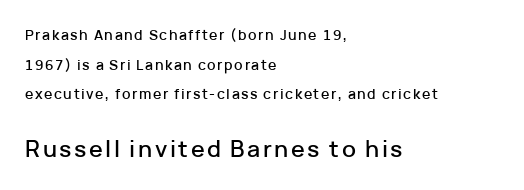
{"italic": "no", "underline": "no", "align": "left", "line_spacing": "loose", "line_spacing_ratio": 2.11, "larger_block": "second", "size_ratio": 1.64, "glyph_px": 23}
